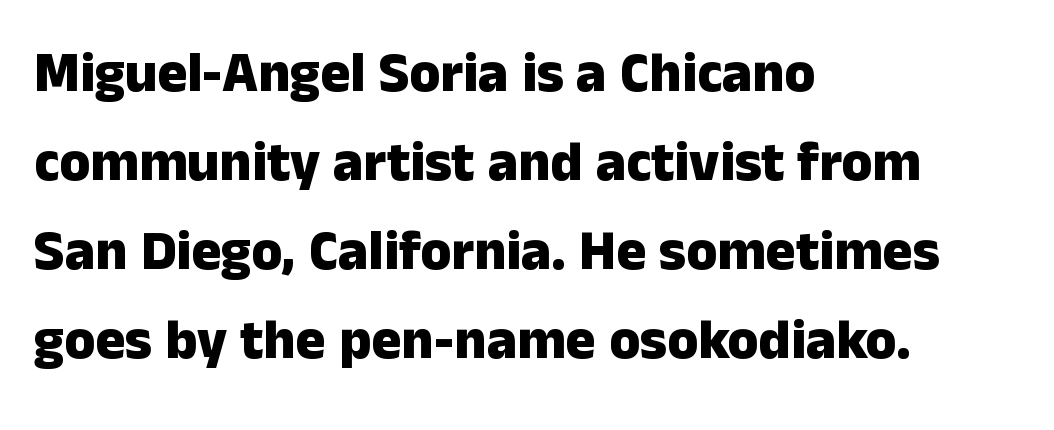
{"serif": "no", "italic": "no", "bold": "yes", "weight": "heavy", "width": "normal", "stroke_contrast": "low", "x_height": "medium", "monospaced": "no", "underline": "no", "align": "left", "line_spacing": "normal", "line_spacing_ratio": 1.59, "letter_spacing": "normal", "letter_spacing_em": 0.0, "glyph_px": 56}
